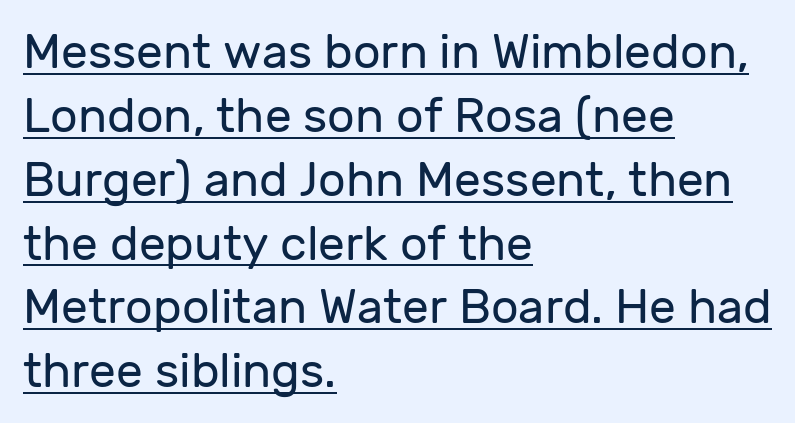
The letterforms sit at book weight or below. Horizontal bands of white between lines are of average thickness. Is there any slant? The stems are plumb. The typeface chosen for these lines omits serifs.
